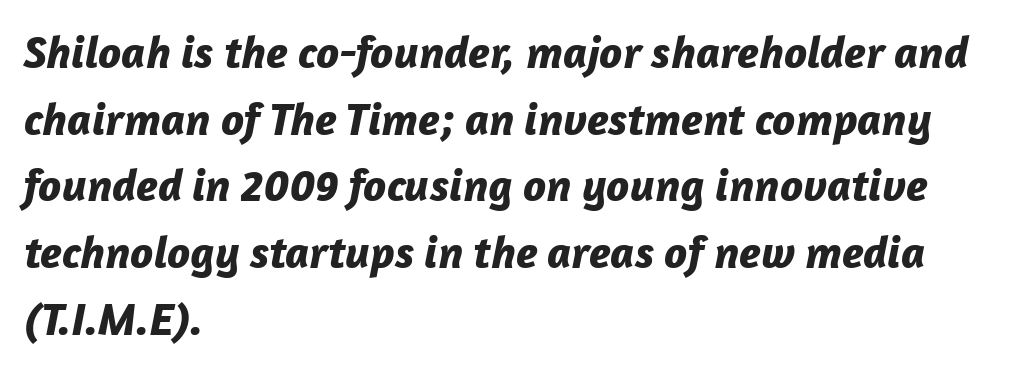
This sample is left-justified, so line endings fall wherever the words run out. In terms of letterspacing, this is plain default setting. You could not count columns in this text — the font is proportionally spaced. This sample uses an oblique cut, with every glyph tilted off the vertical.
